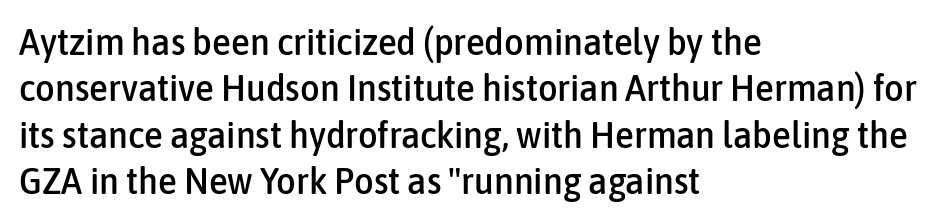
The image shows 38 px condensed sans-serif type, upright; set left-aligned, line spacing 1.22x, normal letter spacing, not underlined; low stroke contrast and a medium x-height.
